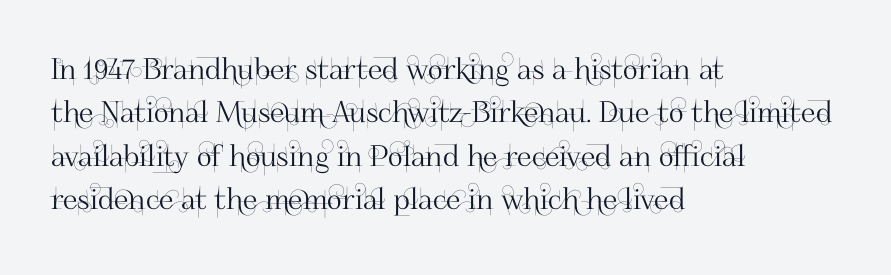
Compared with typical paragraphs, the rows here are spaced about the same. The face used here is proportionally spaced, like ordinary book or web type. Check under the words: just untouched page. Does the lettering tilt? It doesn't — this is upright.
